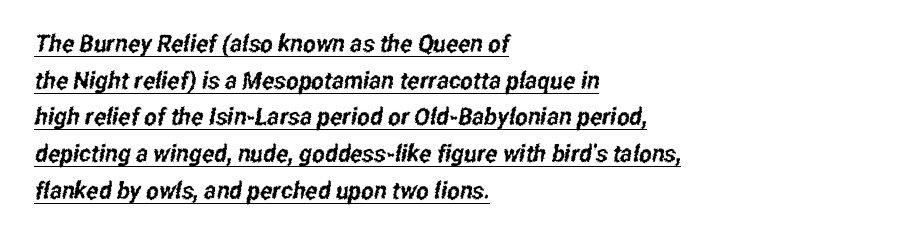
Here the glyphs are tracked normally, forming tight word shapes. These lines sit exactly where default settings would place them. This is underlined copy, the kind a proofreader might mark for attention. If you drew a ruler down the left edge, every line would touch it.
